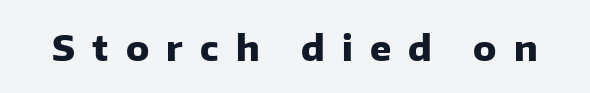
Q: Is the text bold? A: Yes.
Q: Is the text italic (slanted)? A: No, it is upright.
Q: Is the typeface a serif or a sans-serif typeface? A: Sans-serif.
Q: Is the text underlined? A: No.
Q: Is the spacing between letters normal or unusually wide? A: Unusually wide.
Q: Width (condensed, normal, or wide)? A: Normal.
Q: Stroke contrast? A: Low.
Q: x-height? A: Medium.
Q: Monospaced? A: No.
